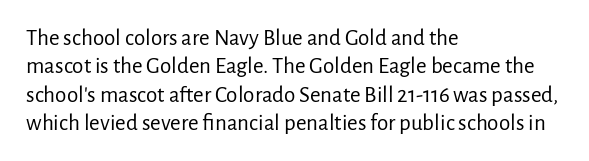
The image shows 23 px text type, upright; set left-aligned, line spacing 1.23x, normal letter spacing, not underlined.
